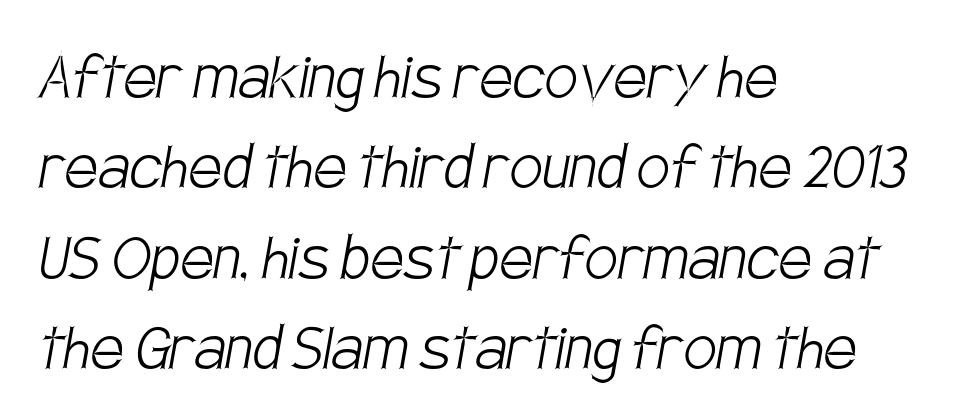
The image shows 74 px light, condensed sans-serif type; set left-aligned, line spacing 1.22x, normal letter spacing, not underlined; low stroke contrast and a large x-height.
